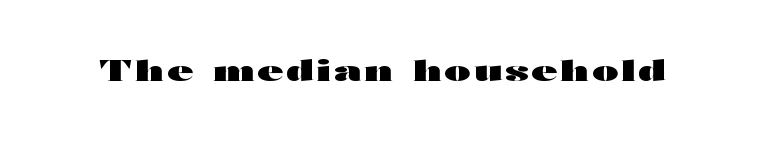
Q: Is the text bold? A: Yes.
Q: Is the text italic (slanted)? A: No, it is upright.
Q: Is the typeface a serif or a sans-serif typeface? A: Serif.
Q: Is the text underlined? A: No.
Q: Width (condensed, normal, or wide)? A: Wide.
Q: Stroke contrast? A: High.
Q: x-height? A: Medium.
Q: Monospaced? A: No.
